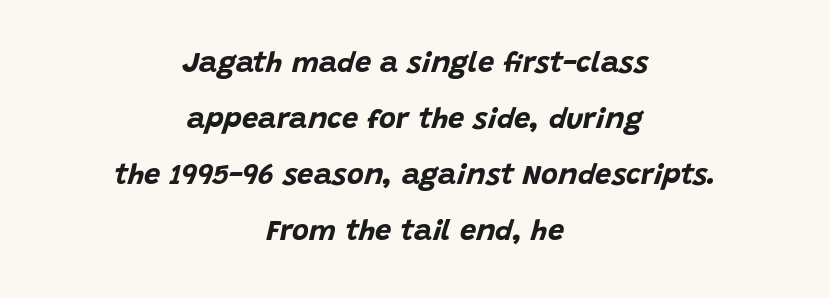
{"italic": "yes", "lean": "right", "slant_degrees": 15, "bold": "yes", "weight": "bold", "width": "normal", "stroke_contrast": "low", "x_height": "large", "monospaced": "no", "underline": "no", "align": "center", "line_spacing": "loose", "line_spacing_ratio": 1.93, "letter_spacing": "normal", "letter_spacing_em": 0.0, "glyph_px": 29}
